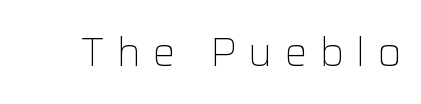
The image shows 40 px light sans-serif type, upright; set unusually wide letter spacing (+0.31 em), not underlined; low stroke contrast and a medium x-height.
